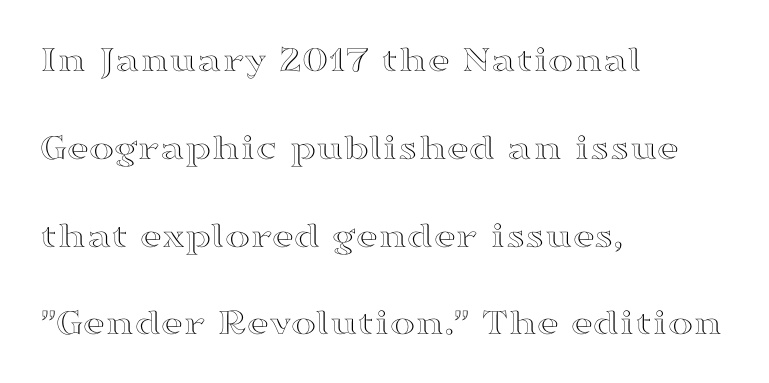
{"italic": "no", "width": "wide", "x_height": "medium", "monospaced": "no", "underline": "no", "align": "left", "line_spacing": "loose", "line_spacing_ratio": 2.31, "letter_spacing": "normal", "letter_spacing_em": 0.0, "glyph_px": 38}
